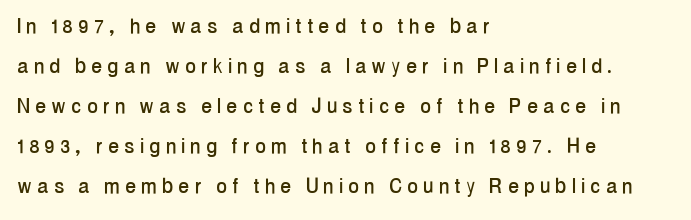
The image shows 25 px text type, upright; set left-aligned, normal line spacing (1.6x), unusually wide letter spacing (+0.24 em), not underlined.
